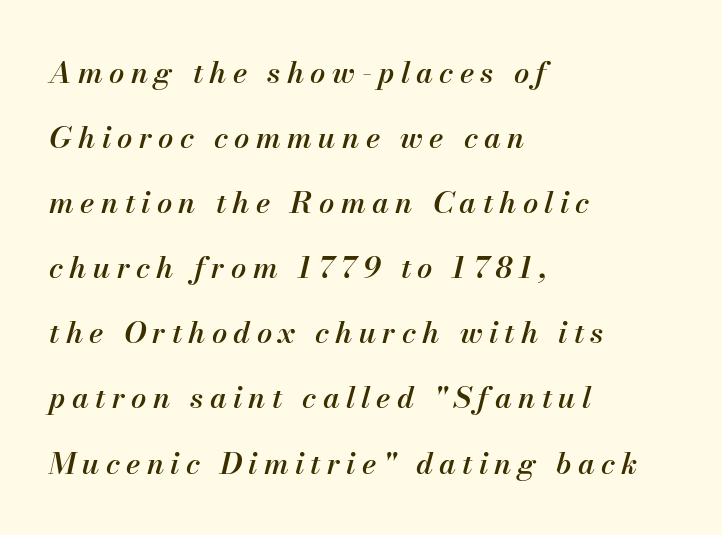
The image shows 30 px semibold type, italic (leaning right); set left-aligned, loose line spacing (2.17x), unusually wide letter spacing (+0.21 em), not underlined; medium stroke contrast and a small x-height.
